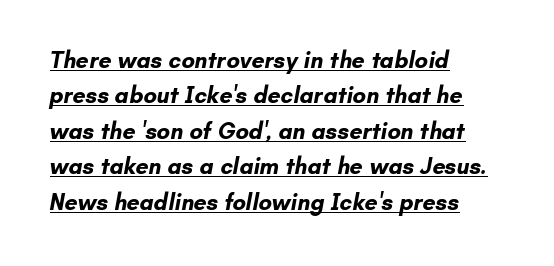
{"bold": "yes", "underline": "yes", "align": "left", "line_spacing": "normal", "line_spacing_ratio": 1.54, "letter_spacing": "normal", "letter_spacing_em": 0.0, "glyph_px": 23}
